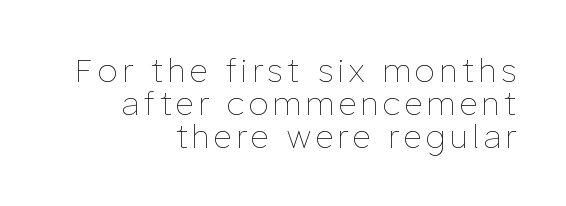
The image shows 32 px thin type, upright; set right-aligned, tight line spacing (1.03x), not underlined; low stroke contrast and a medium x-height.
